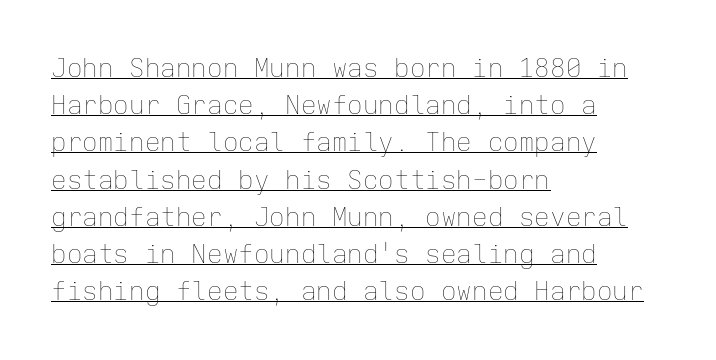
{"italic": "no", "bold": "no", "underline": "yes", "align": "left", "line_spacing": "normal", "line_spacing_ratio": 1.43, "letter_spacing": "normal", "letter_spacing_em": 0.0, "glyph_px": 26}
